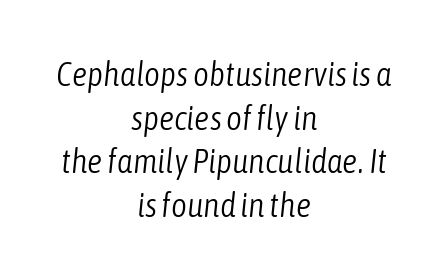
The image shows 34 px light, condensed type, italic (leaning right); set centered, normal line spacing (1.28x), normal letter spacing, not underlined; low stroke contrast and a medium x-height.
